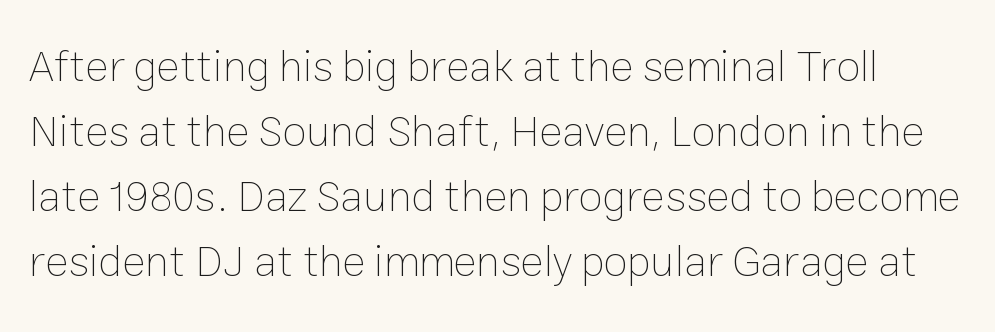
No extra ink here — the face is not bold. Vertical strokes here are truly vertical. The block of text has a typical density, with ordinary space between rows. The passage shown is typed in a proportional face where columns would drift. Nobody drew a line under any word here. There is no visible air inserted between adjacent glyphs.
